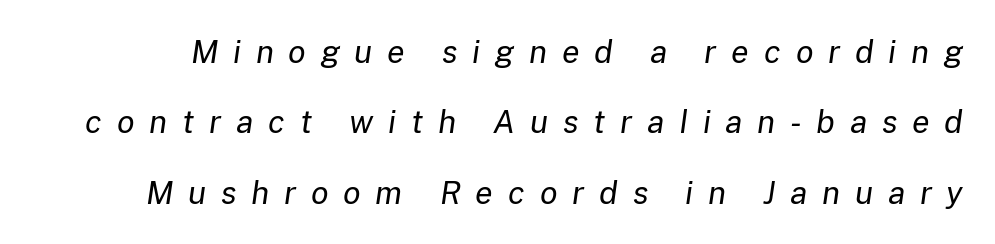
Compared with ordinary roman type, these characters are visibly tilted. You could only call the tracking loose — the letters float apart. Does the leading feel generous? Absolutely, it's lavish. The letters advance in unequal steps, a hallmark of proportional type. These glyphs show unthickened strokes, regular width or finer. Has an underline been added? It has not.
